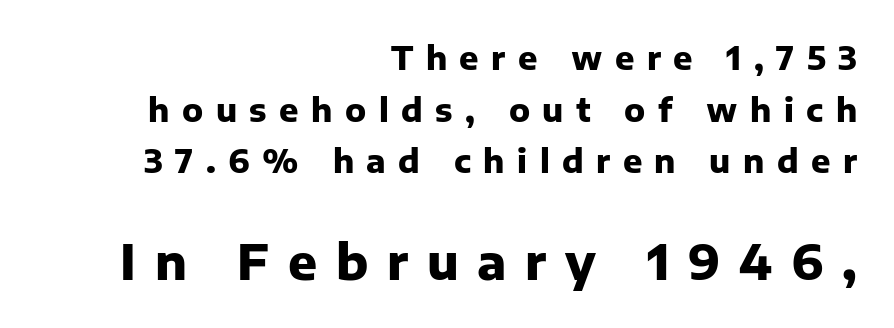
The image shows 48 px heavy sans-serif type, upright; set right-aligned, normal line spacing (1.61x), unusually wide letter spacing (+0.39 em), not underlined; the second (bottom) block is 1.5x larger; low stroke contrast and a medium x-height.
